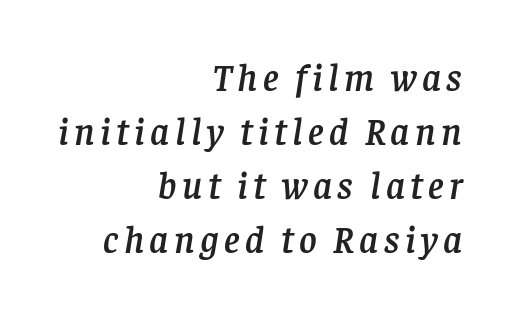
Q: Is the text italic (slanted)? A: Yes, it leans right by about 8 degrees.
Q: Is the typeface a serif or a sans-serif typeface? A: Serif.
Q: Is the text underlined? A: No.
Q: How is the paragraph aligned? A: Right-aligned.
Q: Is the spacing between lines tight, normal or loose? A: Normal.
Q: Width (condensed, normal, or wide)? A: Normal.
Q: Stroke contrast? A: Low.
Q: x-height? A: Large.
Q: Monospaced? A: No.
